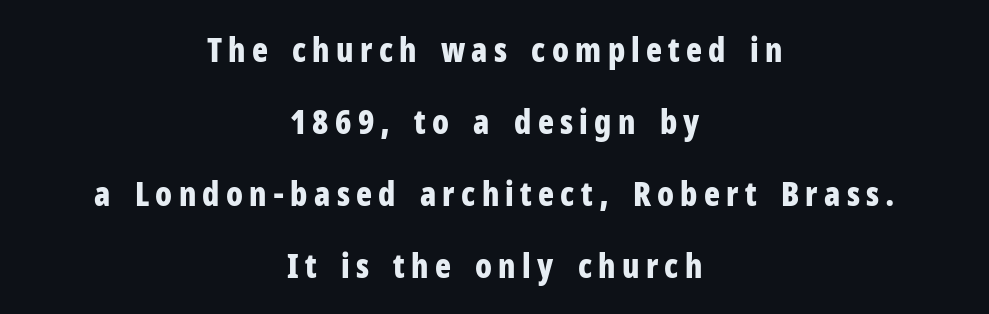
{"serif": "no", "italic": "no", "bold": "yes", "weight": "bold", "width": "condensed", "stroke_contrast": "low", "x_height": "medium", "monospaced": "no", "underline": "no", "align": "center", "line_spacing": "loose", "line_spacing_ratio": 2.18, "glyph_px": 33}
